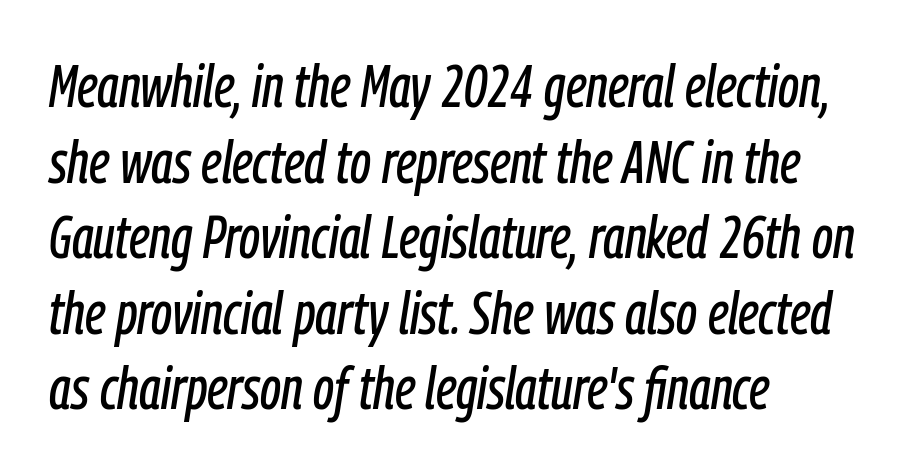
{"italic": "yes", "lean": "right", "slant_degrees": 9, "width": "condensed", "stroke_contrast": "low", "x_height": "medium", "monospaced": "no", "underline": "no", "align": "left", "line_spacing": "normal", "line_spacing_ratio": 1.28, "letter_spacing": "normal", "letter_spacing_em": 0.0, "glyph_px": 59}
